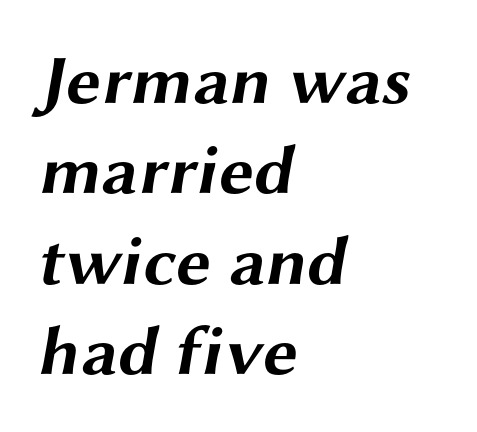
Typographically, this falls in the sans-serif category. Leftover space on each line is placed entirely after the last word. The passage shown stacks its lines at a standard gap. Typesetter's note: full bold, strokes at maximum text heaviness. These lines are rendered in a variable-pitch font.
